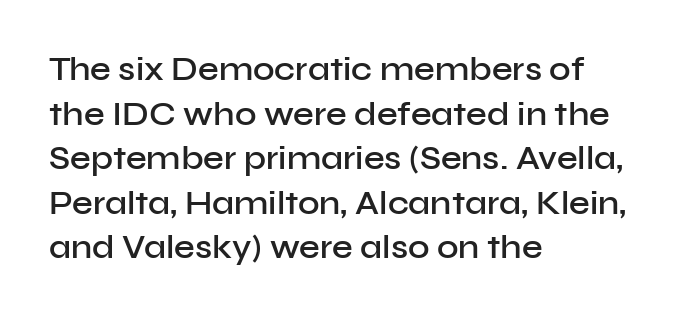
The image shows 33 px semibold sans-serif type, upright; set left-aligned, normal line spacing (1.35x), normal letter spacing, not underlined; low stroke contrast and a medium x-height.
